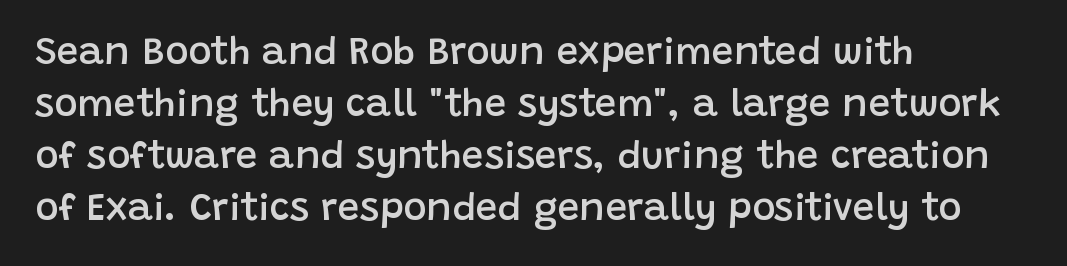
{"serif": "no", "italic": "no", "bold": "semi", "weight": "semibold", "width": "normal", "stroke_contrast": "low", "x_height": "large", "monospaced": "no", "underline": "no", "align": "left", "line_spacing": "normal", "line_spacing_ratio": 1.33, "letter_spacing": "normal", "letter_spacing_em": 0.0, "glyph_px": 39}
